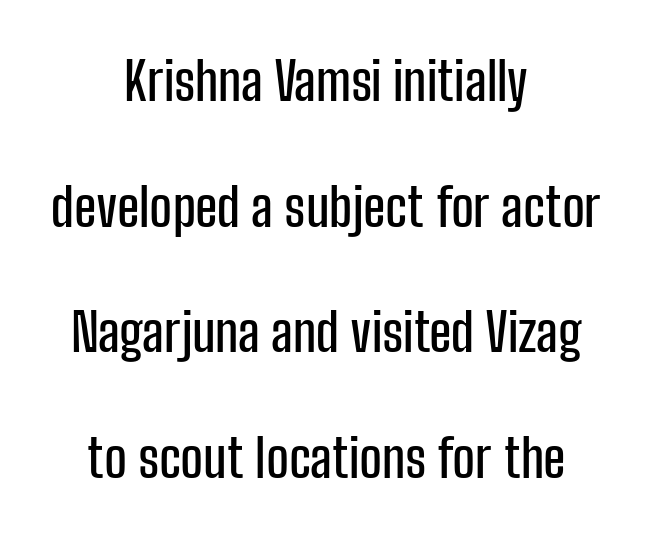
The image shows 53 px condensed sans-serif type, upright; set centered, loose line spacing (2.37x), normal letter spacing, not underlined; low stroke contrast and a medium x-height.
